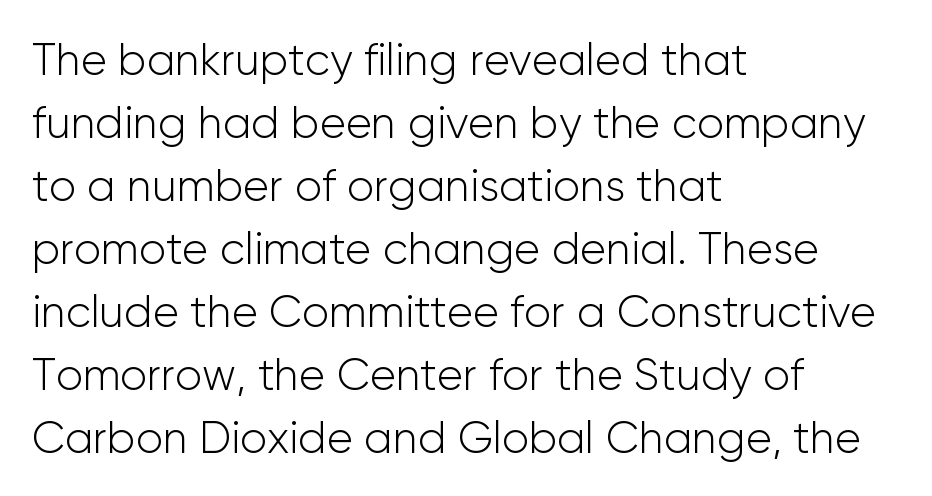
Q: Is the text bold? A: No.
Q: Is the text italic (slanted)? A: No, it is upright.
Q: Is the typeface a serif or a sans-serif typeface? A: Sans-serif.
Q: Is the text underlined? A: No.
Q: How is the paragraph aligned? A: Left-aligned.
Q: Is the spacing between letters normal or unusually wide? A: Normal.
Q: Is the spacing between lines tight, normal or loose? A: Normal.
Q: Width (condensed, normal, or wide)? A: Normal.
Q: Stroke contrast? A: Low.
Q: x-height? A: Medium.
Q: Monospaced? A: No.
